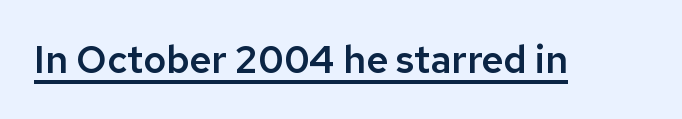
{"serif": "no", "italic": "no", "width": "normal", "stroke_contrast": "low", "x_height": "medium", "monospaced": "no", "underline": "yes", "letter_spacing": "normal", "letter_spacing_em": 0.0, "glyph_px": 38}
